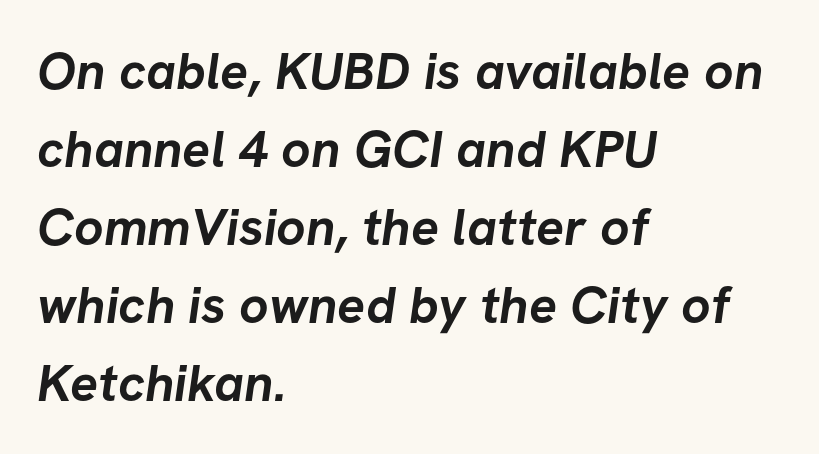
{"serif": "no", "bold": "yes", "weight": "semibold", "width": "normal", "stroke_contrast": "low", "x_height": "medium", "monospaced": "no", "underline": "no", "align": "left", "line_spacing": "normal", "line_spacing_ratio": 1.5, "letter_spacing": "normal", "letter_spacing_em": 0.0, "glyph_px": 52}
